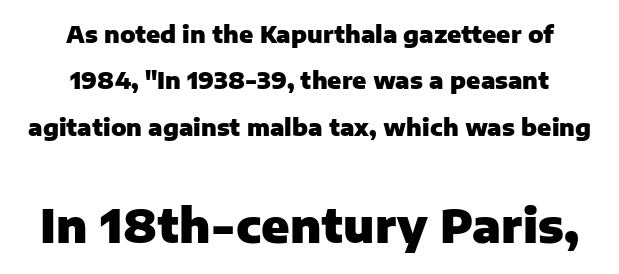
The typeface chosen for these lines omits serifs. The vertical gap from one line to the next is large. Scale increases going downward across the two blocks. Italic? Not at all — the glyphs are vertical. The space beneath each line is pristine and unruled. The passage shown is typed in a proportional face where columns would drift.
